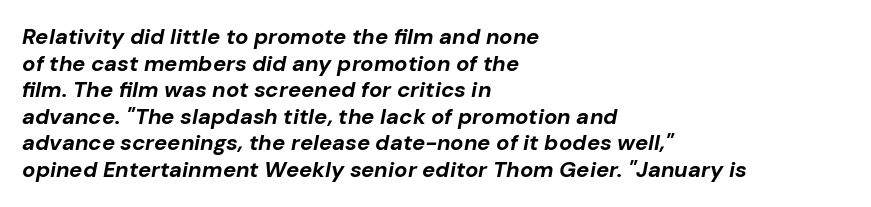
The rendering applies a slant to the glyphs. Horizontal alignment here is leftward, the default for most running prose. Anything drawn beneath the words? Only blank space. Observe the ordinary spacing: letters are neighbours, not strangers. A dark, heavy texture on the line: the type is bold.
